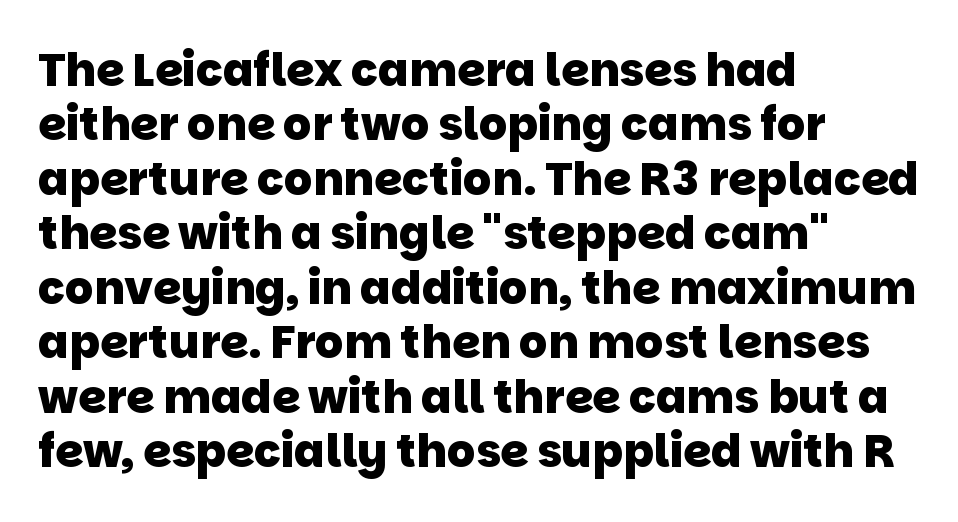
Q: Is the text bold? A: Yes.
Q: Is the typeface a serif or a sans-serif typeface? A: Sans-serif.
Q: Is the text underlined? A: No.
Q: How is the paragraph aligned? A: Left-aligned.
Q: Is the spacing between letters normal or unusually wide? A: Normal.
Q: Width (condensed, normal, or wide)? A: Normal.
Q: Stroke contrast? A: Low.
Q: x-height? A: Large.
Q: Monospaced? A: No.
